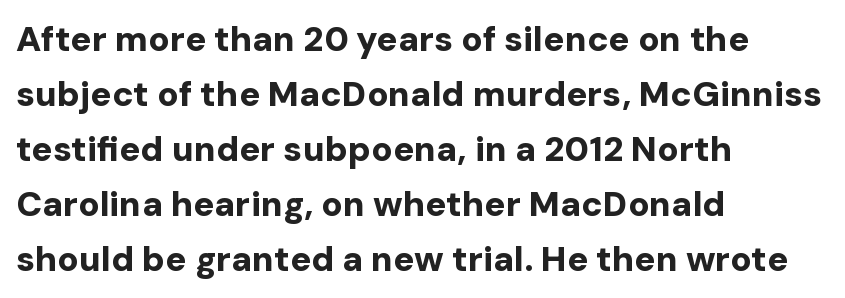
The image shows 35 px bold sans-serif type, upright; set left-aligned, normal line spacing (1.57x), normal letter spacing, not underlined; low stroke contrast and a medium x-height.
